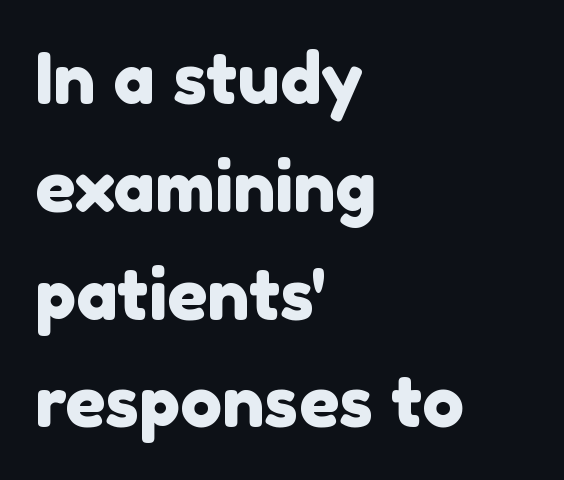
Observe the ordinary spacing: letters are neighbours, not strangers. You can tell from the bare stems that sans-serif type was used. Proportional: the letters do not fall into vertical columns. Honestly, the row spacing looks completely unremarkable. Letters rest on an invisible, unmarked baseline.
